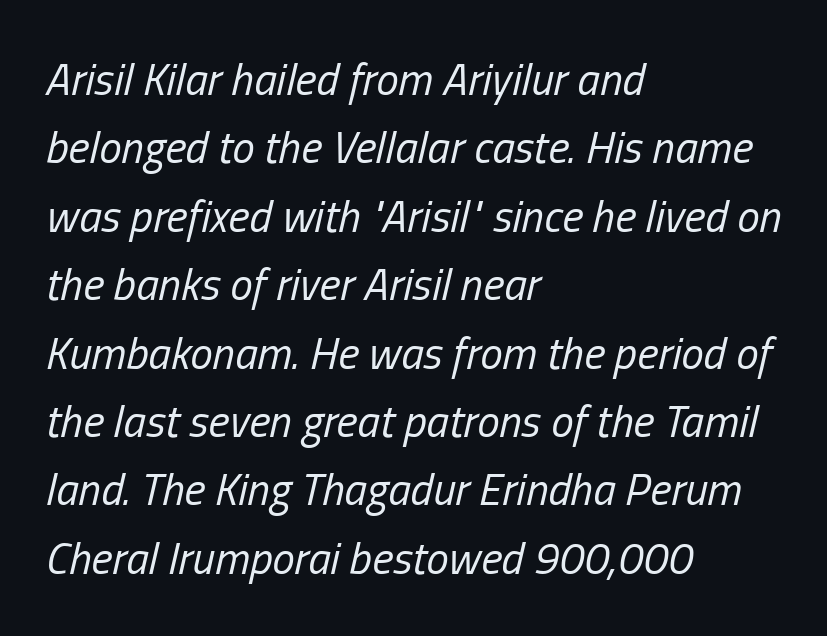
Q: Is the text bold? A: No.
Q: Is the text italic (slanted)? A: Yes, it leans right by about 13 degrees.
Q: Is the text underlined? A: No.
Q: How is the paragraph aligned? A: Left-aligned.
Q: Is the spacing between letters normal or unusually wide? A: Normal.
Q: Is the spacing between lines tight, normal or loose? A: Normal.
Q: Width (condensed, normal, or wide)? A: Condensed.
Q: Stroke contrast? A: Low.
Q: x-height? A: Medium.
Q: Monospaced? A: No.
